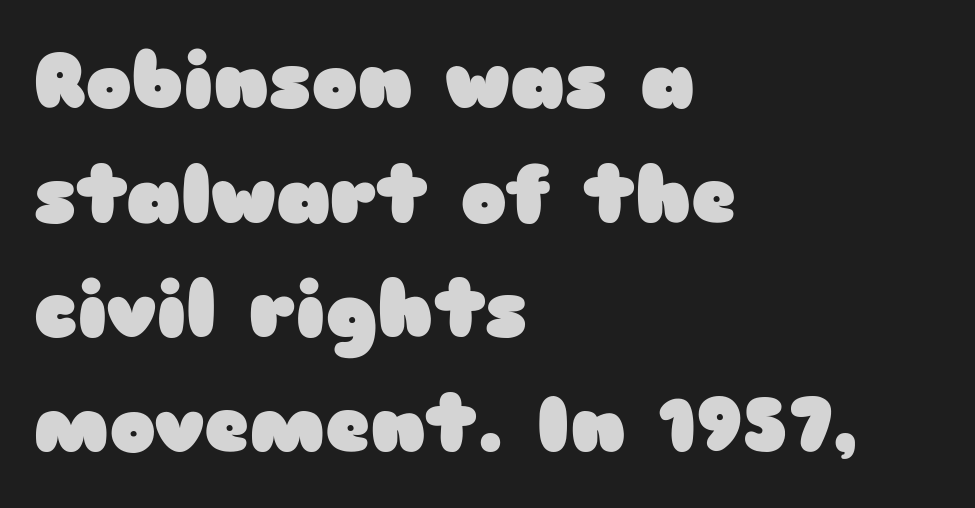
Q: Is the text bold? A: Yes.
Q: Is the text italic (slanted)? A: No, it is upright.
Q: Is the typeface a serif or a sans-serif typeface? A: Sans-serif.
Q: Is the text underlined? A: No.
Q: How is the paragraph aligned? A: Left-aligned.
Q: Is the spacing between letters normal or unusually wide? A: Normal.
Q: Is the spacing between lines tight, normal or loose? A: Normal.
Q: Width (condensed, normal, or wide)? A: Wide.
Q: Stroke contrast? A: Low.
Q: x-height? A: Medium.
Q: Monospaced? A: No.
